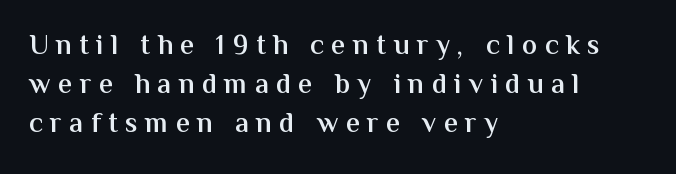
Q: Is the text bold? A: Semi-bold.
Q: Is the text italic (slanted)? A: No, it is upright.
Q: Is the typeface a serif or a sans-serif typeface? A: Sans-serif.
Q: Is the text underlined? A: No.
Q: How is the paragraph aligned? A: Left-aligned.
Q: Is the spacing between letters normal or unusually wide? A: Unusually wide.
Q: Is the spacing between lines tight, normal or loose? A: Normal.
Q: Width (condensed, normal, or wide)? A: Normal.
Q: Stroke contrast? A: Medium.
Q: x-height? A: Medium.
Q: Monospaced? A: No.
